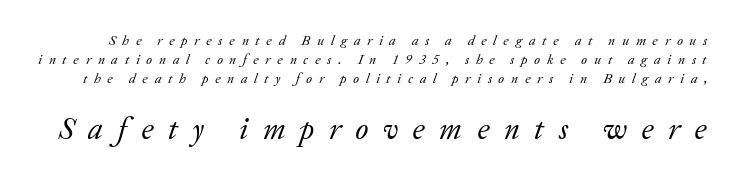
Q: Is the text bold? A: No.
Q: Is the text italic (slanted)? A: Yes, it leans right by about 20 degrees.
Q: Is the typeface a serif or a sans-serif typeface? A: Serif.
Q: Is the text underlined? A: No.
Q: Is the spacing between letters normal or unusually wide? A: Unusually wide.
Q: Is the spacing between lines tight, normal or loose? A: Normal.
Q: Which block of text is set in a larger size, the first (top) or the second (bottom)? A: The second (bottom) one.
Q: Width (condensed, normal, or wide)? A: Normal.
Q: Stroke contrast? A: Low.
Q: x-height? A: Medium.
Q: Monospaced? A: No.
